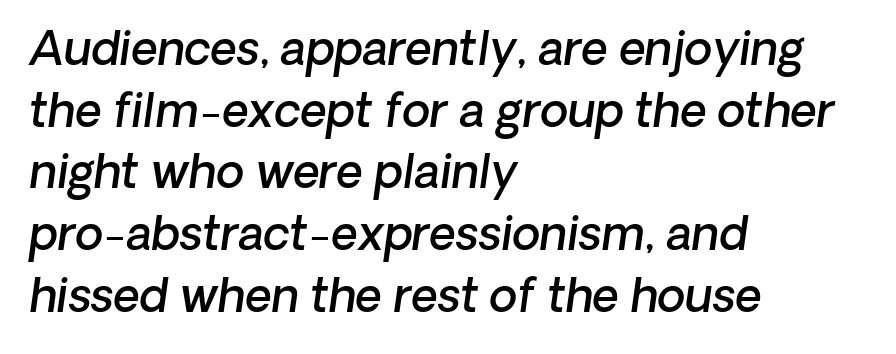
{"serif": "no", "bold": "semi", "weight": "semibold", "width": "normal", "stroke_contrast": "low", "x_height": "medium", "monospaced": "no", "underline": "no", "align": "left", "line_spacing": "normal", "line_spacing_ratio": 1.34, "letter_spacing": "normal", "letter_spacing_em": 0.0, "glyph_px": 46}
